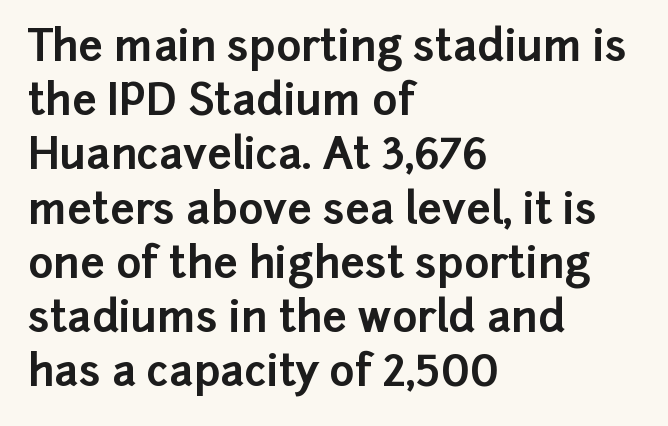
Q: Is the text bold? A: Yes.
Q: Is the text italic (slanted)? A: No, it is upright.
Q: Is the typeface a serif or a sans-serif typeface? A: Sans-serif.
Q: Is the text underlined? A: No.
Q: How is the paragraph aligned? A: Left-aligned.
Q: Is the spacing between letters normal or unusually wide? A: Normal.
Q: Is the spacing between lines tight, normal or loose? A: Normal.
Q: Width (condensed, normal, or wide)? A: Normal.
Q: Stroke contrast? A: Low.
Q: x-height? A: Medium.
Q: Monospaced? A: No.
